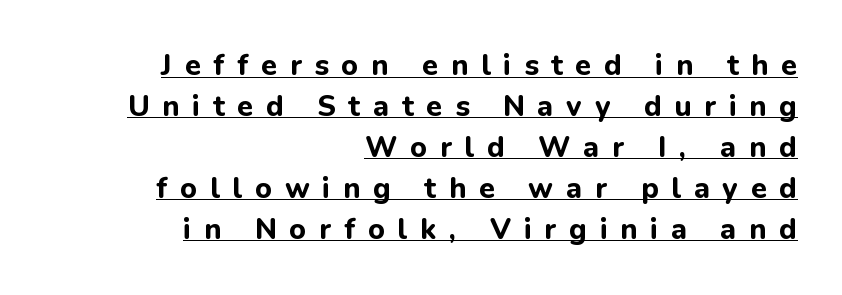
The image shows 29 px bold sans-serif type, upright; set right-aligned, normal line spacing (1.41x), unusually wide letter spacing (+0.44 em), underlined; low stroke contrast and a medium x-height.
